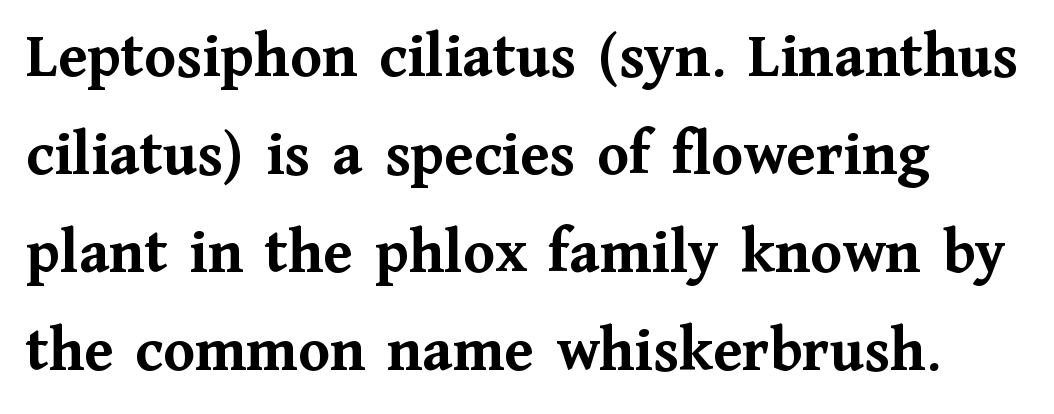
{"serif": "yes", "italic": "no", "bold": "yes", "weight": "semibold", "width": "normal", "stroke_contrast": "medium", "x_height": "medium", "monospaced": "no", "underline": "no", "line_spacing": "normal", "line_spacing_ratio": 1.53, "letter_spacing": "normal", "letter_spacing_em": 0.0, "glyph_px": 64}
